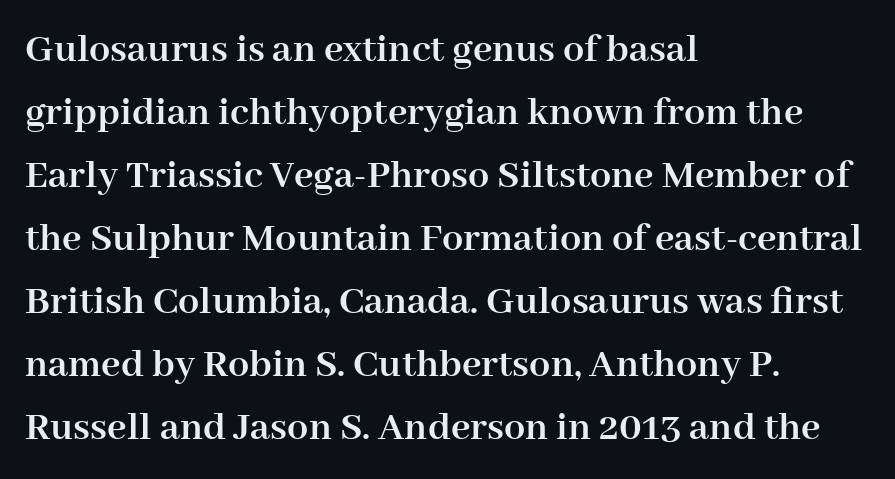
{"serif": "yes", "italic": "no", "bold": "yes", "weight": "semibold", "width": "normal", "stroke_contrast": "high", "x_height": "medium", "monospaced": "no", "underline": "no", "align": "left", "line_spacing": "normal", "line_spacing_ratio": 1.5, "letter_spacing": "normal", "letter_spacing_em": 0.0, "glyph_px": 42}
